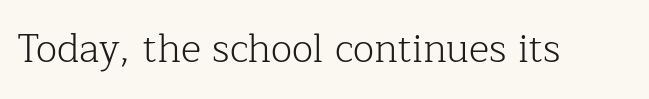
{"serif": "yes", "italic": "no", "bold": "no", "weight": "light", "width": "normal", "stroke_contrast": "low", "x_height": "medium", "monospaced": "no", "underline": "no", "letter_spacing": "normal", "letter_spacing_em": 0.0, "glyph_px": 39}
